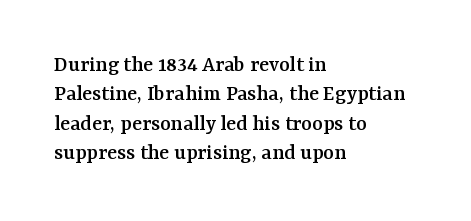
One-word summary of the alignment: left. Posture: vertical. The tracking reads as untouched default to a designer's eye. Each row of text sits above clean, open space. Does the leading feel generous? No, just average.
